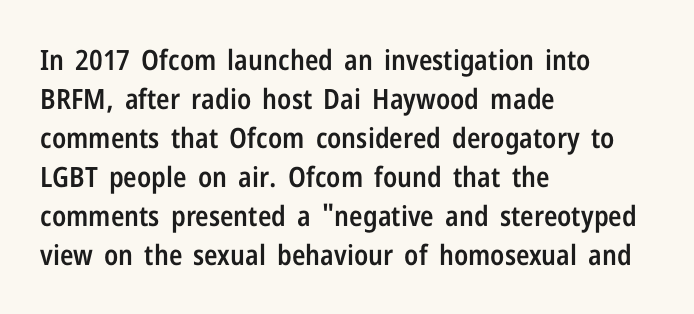
The image shows 28 px semibold, condensed sans-serif type, upright; set left-aligned, normal line spacing (1.39x), normal letter spacing, not underlined; low stroke contrast and a medium x-height.
